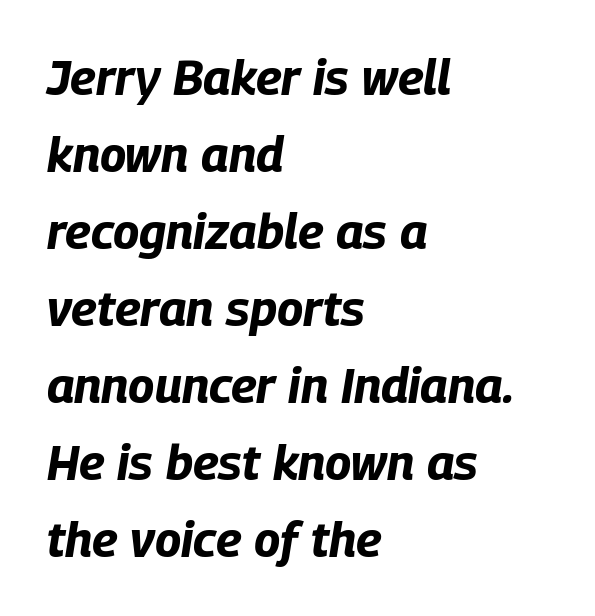
A normal amount of white space separates one row of letters from the next. There's an unmistakable incline to the writing here. The rendering keeps characters at their native spacing. The specimen omits any rule beneath the text block's lines. The face used here has the dense, thick strokes of a bold. Proportional: the letters do not fall into vertical columns.
